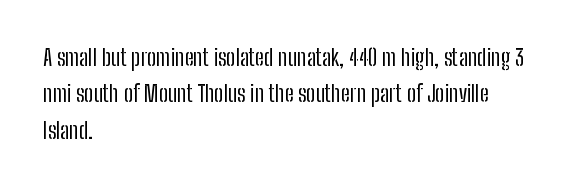
{"italic": "no", "bold": "no", "underline": "no", "align": "left", "line_spacing": "normal", "line_spacing_ratio": 1.58, "letter_spacing": "normal", "letter_spacing_em": 0.0, "glyph_px": 23}
